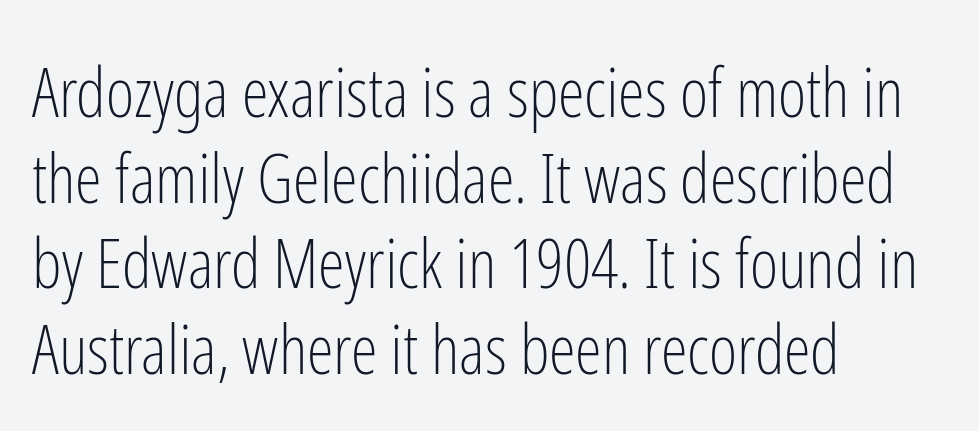
{"serif": "no", "italic": "no", "bold": "no", "weight": "light", "width": "condensed", "stroke_contrast": "low", "x_height": "medium", "monospaced": "no", "underline": "no", "align": "left", "line_spacing": "normal", "line_spacing_ratio": 1.26, "letter_spacing": "normal", "letter_spacing_em": 0.0, "glyph_px": 68}
